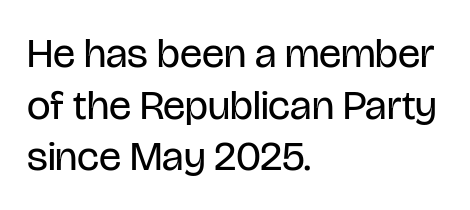
Typeset ragged right — the left edge is the straight one. There is no visible air inserted between adjacent glyphs. The passage shown is typed in a proportional face where columns would drift. The font is comparable to plain body text, perhaps lighter. Each row of text sits above clean, open space.
